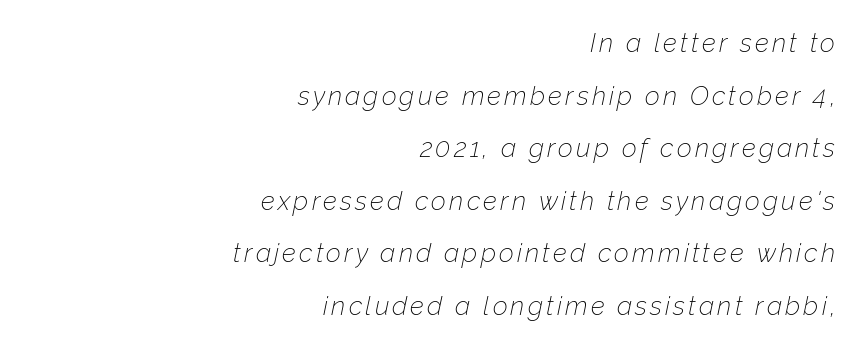
Q: Is the text bold? A: No.
Q: Is the text italic (slanted)? A: Yes, it leans right by about 12 degrees.
Q: Is the text underlined? A: No.
Q: How is the paragraph aligned? A: Right-aligned.
Q: Is the spacing between lines tight, normal or loose? A: Loose.
